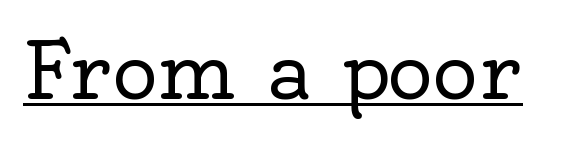
The image shows 77 px regular-weight serif type, upright; set normal letter spacing, underlined; a small x-height.
